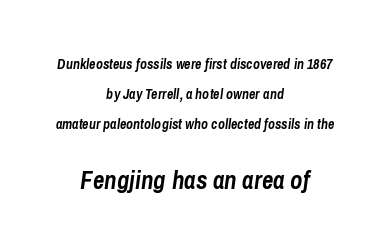
Leading: increased. Inter-character spacing is left at the font's built-in metrics. The space directly below the letters is spotless. The rendering uses a bold face; every stroke is thick and dark. Every character sits at an angle, as italics do. The designer gave the closing block more size than the opening block.
